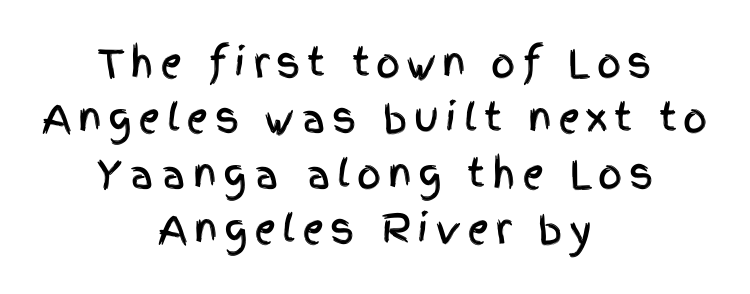
Q: Is the text italic (slanted)? A: No, it is upright.
Q: Is the typeface a serif or a sans-serif typeface? A: Sans-serif.
Q: Is the text underlined? A: No.
Q: How is the paragraph aligned? A: Centered.
Q: Is the spacing between lines tight, normal or loose? A: Normal.
Q: Width (condensed, normal, or wide)? A: Condensed.
Q: x-height? A: Large.
Q: Monospaced? A: No.
